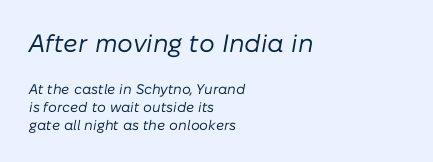
The image shows 25 px text type, italic (leaning right); set left-aligned, normal line spacing (1.28x), normal letter spacing, not underlined; the first (top) block is 1.79x larger.
